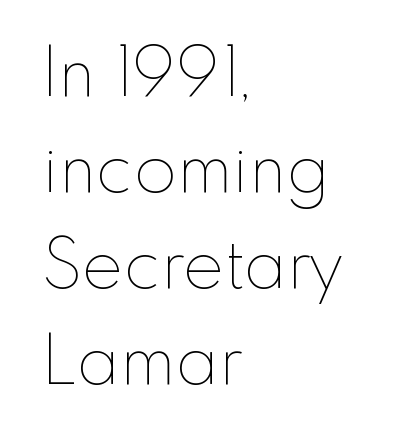
{"italic": "no", "bold": "no", "weight": "thin", "width": "normal", "stroke_contrast": "low", "x_height": "small", "monospaced": "no", "underline": "no", "align": "left", "line_spacing": "normal", "line_spacing_ratio": 1.39, "letter_spacing": "normal", "letter_spacing_em": 0.0, "glyph_px": 69}
